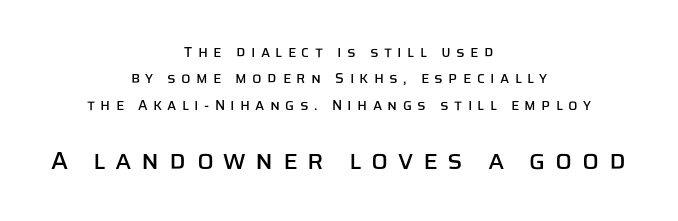
The image shows 25 px text type, upright; set centered, line spacing 1.88x, unusually wide letter spacing (+0.38 em), not underlined; the second (bottom) block is 1.79x larger.
